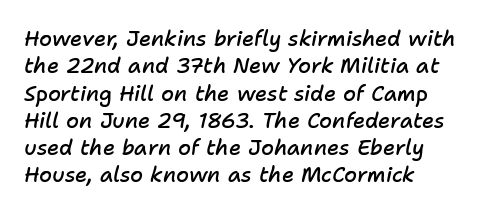
The image shows 21 px text type, italic (leaning right); set normal line spacing (1.3x), normal letter spacing, not underlined.
